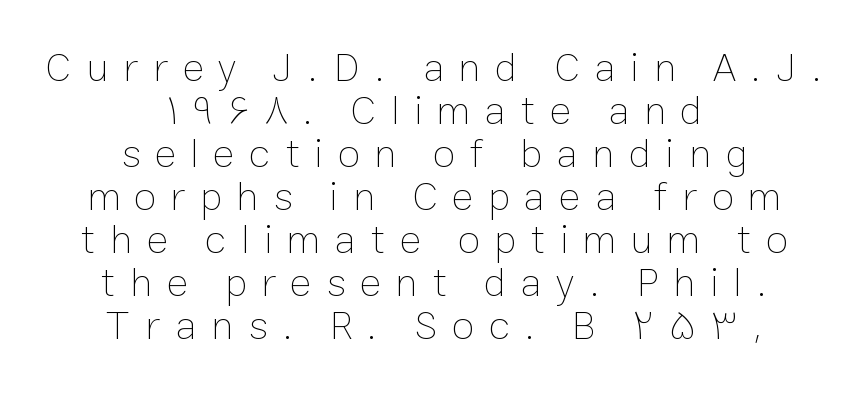
You can tell it's not italic because the verticals are truly vertical. There is plenty of visible air inserted between adjacent glyphs. Proportional: the letters do not fall into vertical columns. Quick note: interline space is minimal.
